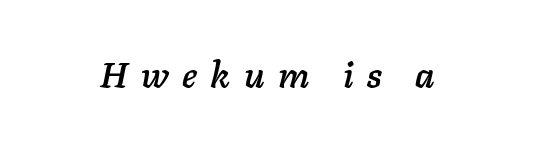
The image shows 36 px text type, italic (leaning right); set centered, unusually wide letter spacing (+0.37 em), not underlined; low stroke contrast and a medium x-height.
